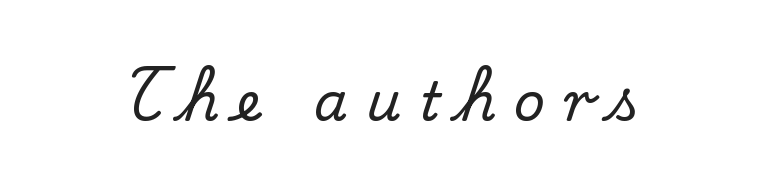
The image shows 54 px serif type; set unusually wide letter spacing (+0.34 em), not underlined; medium stroke contrast and a small x-height.
